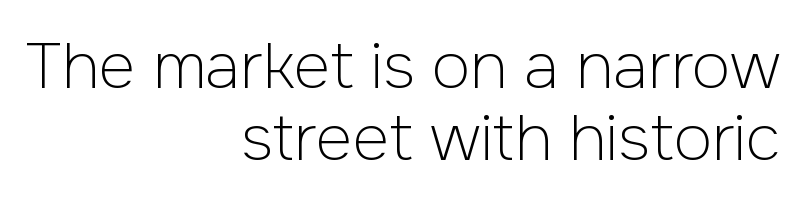
Q: Is the text bold? A: No.
Q: Is the text italic (slanted)? A: No, it is upright.
Q: Is the typeface a serif or a sans-serif typeface? A: Sans-serif.
Q: Is the text underlined? A: No.
Q: How is the paragraph aligned? A: Right-aligned.
Q: Is the spacing between letters normal or unusually wide? A: Normal.
Q: Is the spacing between lines tight, normal or loose? A: Tight.
Q: Width (condensed, normal, or wide)? A: Normal.
Q: Stroke contrast? A: Low.
Q: x-height? A: Medium.
Q: Monospaced? A: No.
